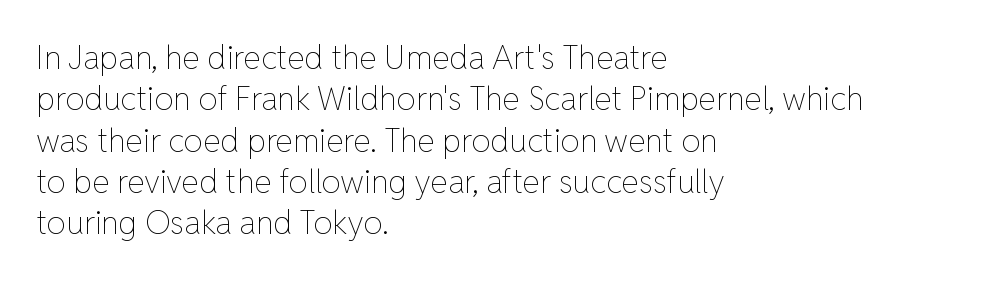
In terms of letterspacing, this is plain default setting. Rows of type keep a routine distance in the vertical direction. Rule under the text: the space is simply empty. Weight: regular or lighter. Italic? Not at all — the glyphs are vertical.
